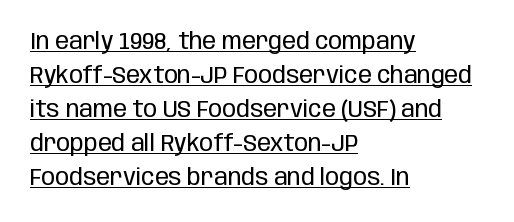
The image shows 23 px text type, upright; set left-aligned, normal line spacing (1.48x), normal letter spacing, underlined.
